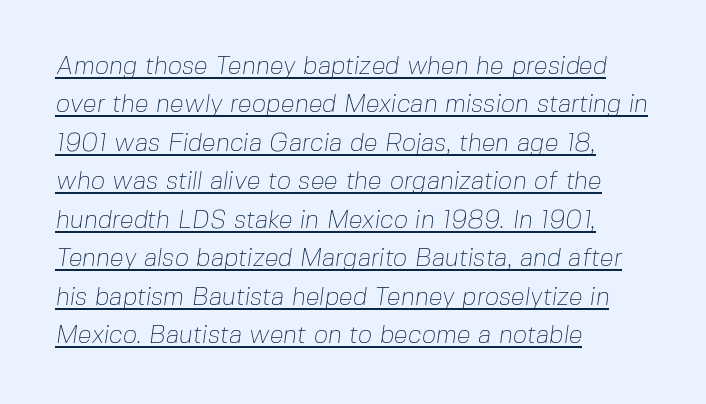
Reading down the block, your eye returns to a fixed left position each line. Each line of the rendering has a horizontal stroke beneath the glyphs. Interline gaps are of average width in this sample. The strokes carry an ordinary text weight at most.
